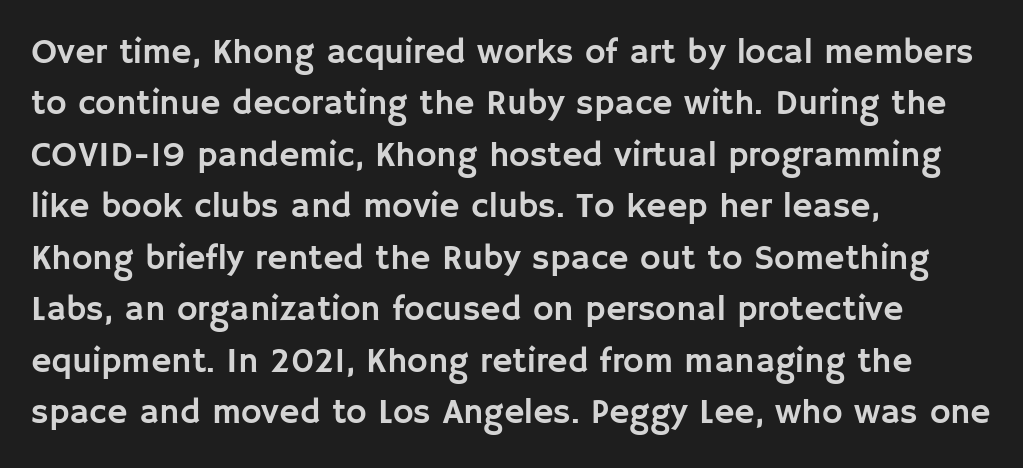
Q: Is the text italic (slanted)? A: No, it is upright.
Q: Is the typeface a serif or a sans-serif typeface? A: Sans-serif.
Q: Is the text underlined? A: No.
Q: How is the paragraph aligned? A: Left-aligned.
Q: Is the spacing between letters normal or unusually wide? A: Normal.
Q: Is the spacing between lines tight, normal or loose? A: Normal.
Q: Width (condensed, normal, or wide)? A: Normal.
Q: Stroke contrast? A: Low.
Q: x-height? A: Large.
Q: Monospaced? A: No.
